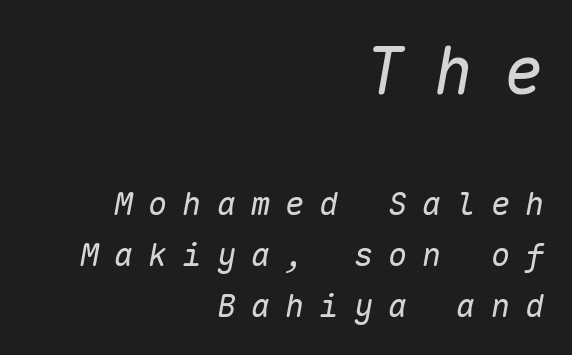
Q: Is the text bold? A: No.
Q: Is the text italic (slanted)? A: Yes, it leans right by about 10 degrees.
Q: Is the text underlined? A: No.
Q: How is the paragraph aligned? A: Right-aligned.
Q: Is the spacing between letters normal or unusually wide? A: Unusually wide.
Q: Is the spacing between lines tight, normal or loose? A: Normal.
Q: Which block of text is set in a larger size, the first (top) or the second (bottom)? A: The first (top) one.
Q: Width (condensed, normal, or wide)? A: Normal.
Q: Stroke contrast? A: Low.
Q: x-height? A: Medium.
Q: Monospaced? A: Yes.
